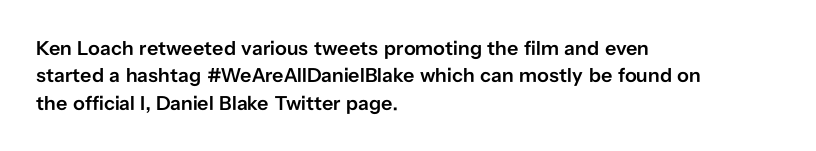
The specimen reads as upright at a glance. Each new line begins a customary step beneath the previous one. Has an underline been added? It has not. Its strokes are somewhat broadened, the hallmark of semibold type.
